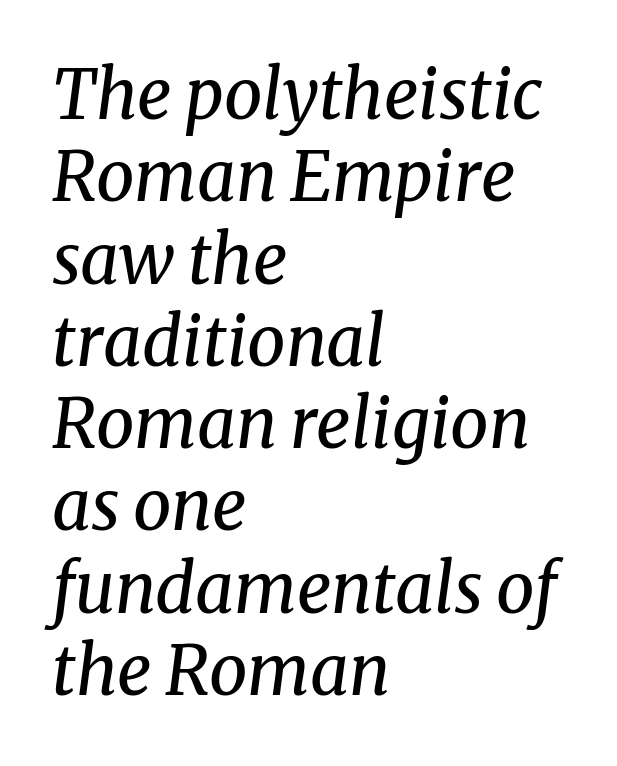
Q: Is the text bold? A: No.
Q: Is the text italic (slanted)? A: Yes, it leans right by about 8 degrees.
Q: Is the typeface a serif or a sans-serif typeface? A: Serif.
Q: Is the text underlined? A: No.
Q: How is the paragraph aligned? A: Left-aligned.
Q: Is the spacing between letters normal or unusually wide? A: Normal.
Q: Width (condensed, normal, or wide)? A: Normal.
Q: Stroke contrast? A: Medium.
Q: x-height? A: Medium.
Q: Monospaced? A: No.
